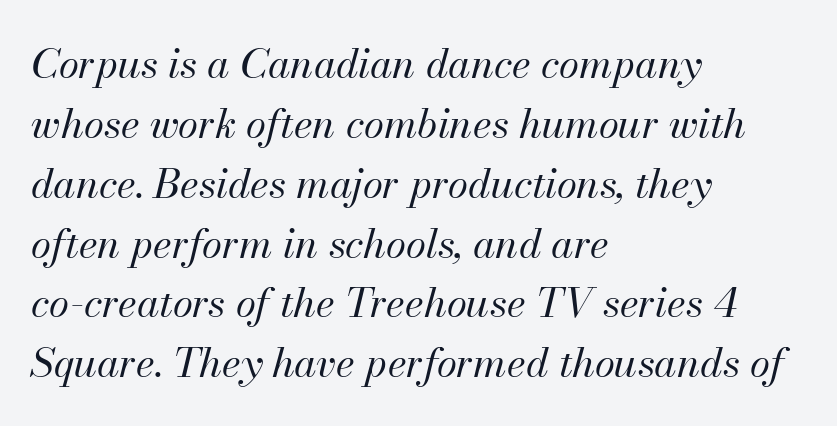
{"italic": "yes", "lean": "right", "slant_degrees": 13, "bold": "no", "weight": "regular", "width": "normal", "stroke_contrast": "medium", "x_height": "small", "monospaced": "no", "underline": "no", "align": "left", "line_spacing": "normal", "line_spacing_ratio": 1.46, "letter_spacing": "normal", "letter_spacing_em": 0.0, "glyph_px": 41}
